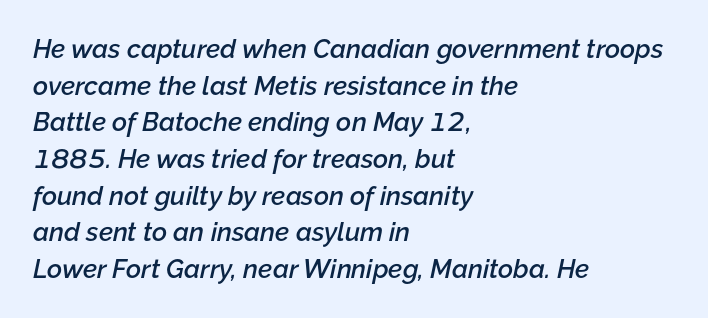
The image shows 26 px text type, italic (leaning right); set left-aligned, normal line spacing (1.41x), normal letter spacing, not underlined.
